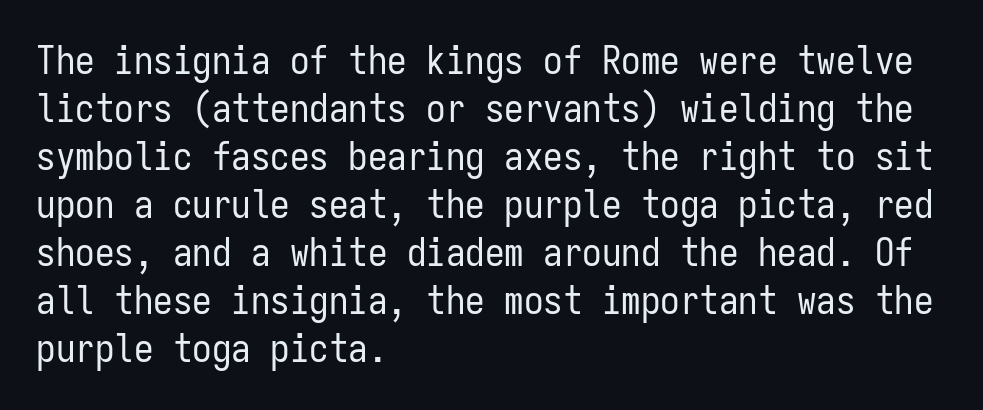
The ragged edge is on the right, which tells us the setting is flush left. The letters carry no serifs — their stems end cleanly without finishing strokes. Ink coverage per letter is moderate at most. Lines of text with bare space underneath.
